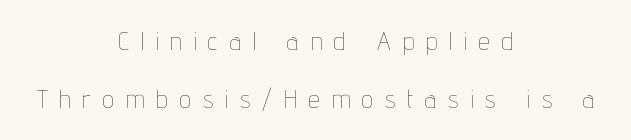
The image shows 25 px text type, upright; set centered, loose line spacing (2.34x), unusually wide letter spacing (+0.49 em), not underlined.
